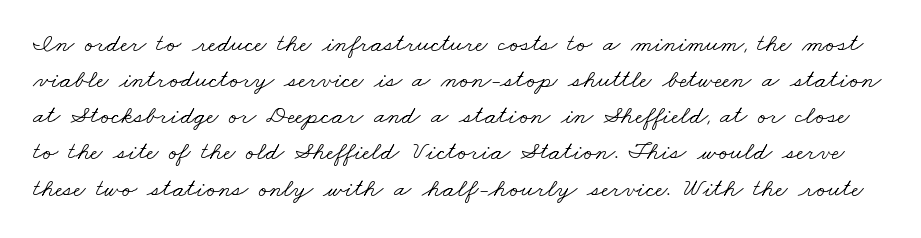
A light-to-regular cut is what we see here. Students, observe: this is what conventionally led text looks like. What stands out about the letter spacing? Nothing — it is the standard amount. Any mark beneath the type? The region is blank.
